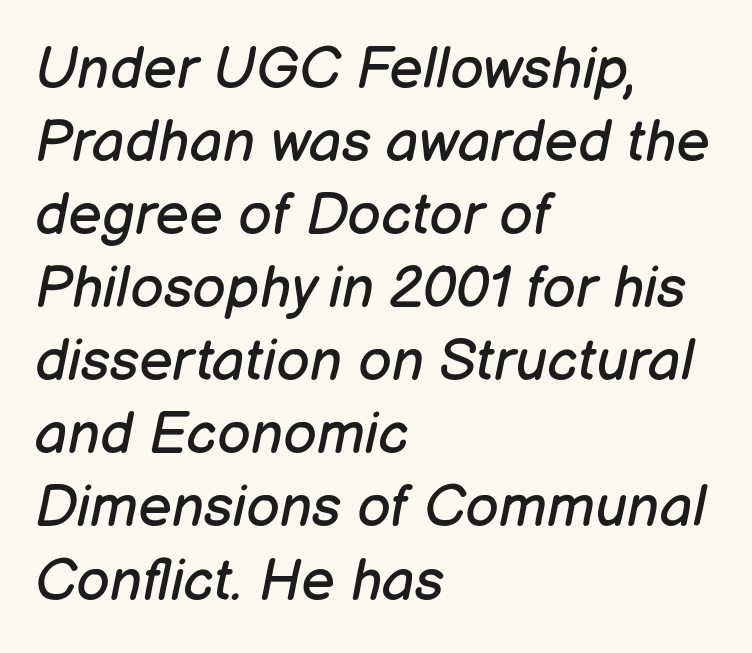
Q: Is the text bold? A: No.
Q: Is the text italic (slanted)? A: Yes, it leans right by about 12 degrees.
Q: Is the text underlined? A: No.
Q: How is the paragraph aligned? A: Left-aligned.
Q: Is the spacing between letters normal or unusually wide? A: Normal.
Q: Is the spacing between lines tight, normal or loose? A: Normal.
Q: Width (condensed, normal, or wide)? A: Normal.
Q: Stroke contrast? A: Low.
Q: x-height? A: Medium.
Q: Monospaced? A: No.
